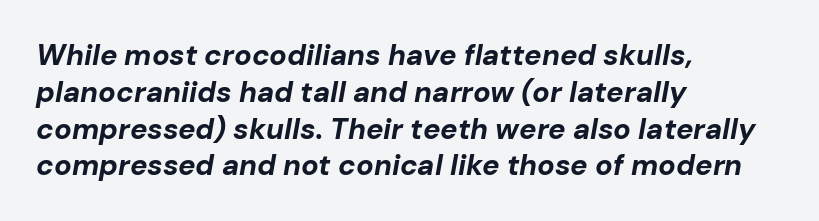
Typesetter's note: full bold, strokes at maximum text heaviness. The rows are spaced the way most documents space them. Just letters on the line, the space beneath them empty. The letterforms sit shoulder to shoulder at normal distance.
